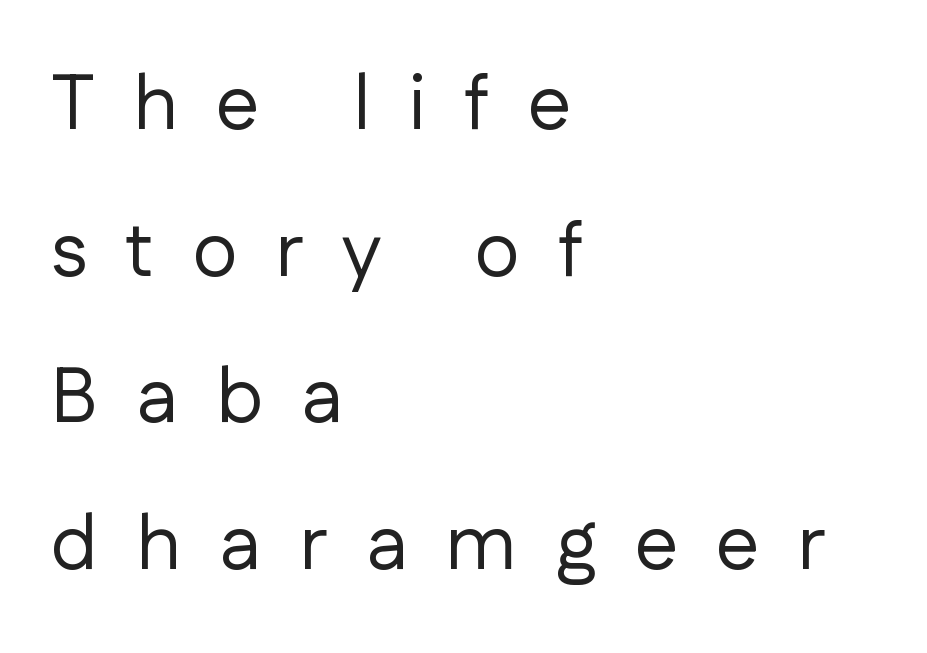
Q: Is the text bold? A: No.
Q: Is the text italic (slanted)? A: No, it is upright.
Q: Is the typeface a serif or a sans-serif typeface? A: Sans-serif.
Q: Is the text underlined? A: No.
Q: How is the paragraph aligned? A: Left-aligned.
Q: Is the spacing between letters normal or unusually wide? A: Unusually wide.
Q: Width (condensed, normal, or wide)? A: Normal.
Q: Stroke contrast? A: Low.
Q: x-height? A: Medium.
Q: Monospaced? A: No.
